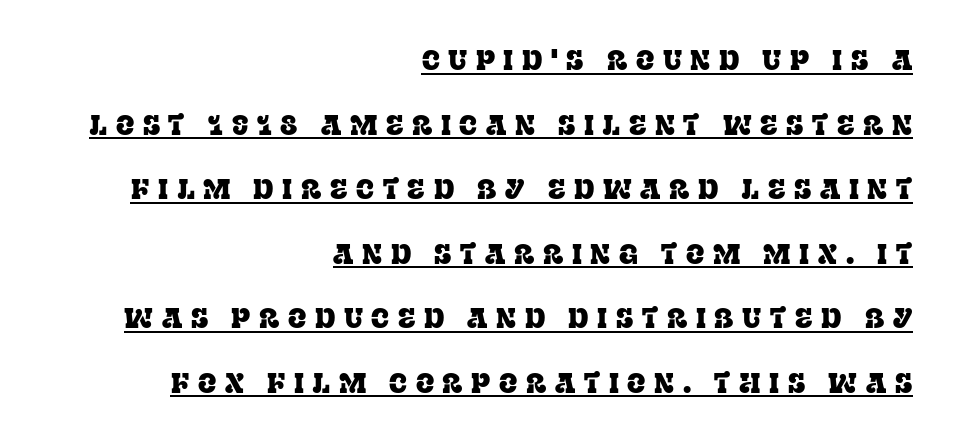
The image shows 27 px text type, upright; set right-aligned, loose line spacing (2.39x), unusually wide letter spacing (+0.32 em), underlined.
